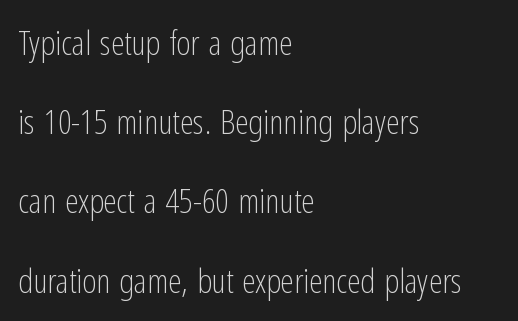
Q: Is the text bold? A: No.
Q: Is the text italic (slanted)? A: No, it is upright.
Q: Is the typeface a serif or a sans-serif typeface? A: Sans-serif.
Q: Is the text underlined? A: No.
Q: How is the paragraph aligned? A: Left-aligned.
Q: Is the spacing between letters normal or unusually wide? A: Normal.
Q: Is the spacing between lines tight, normal or loose? A: Loose.
Q: Width (condensed, normal, or wide)? A: Condensed.
Q: Stroke contrast? A: Low.
Q: x-height? A: Medium.
Q: Monospaced? A: No.
